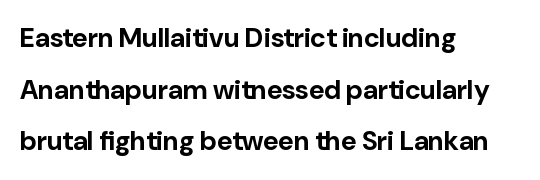
The specimen omits any rule beneath the text block's lines. How would I describe the line gaps? Wide and relaxed. The passage shown has conventional tracking throughout. If you drew a line through each stem, it would be perfectly vertical.
